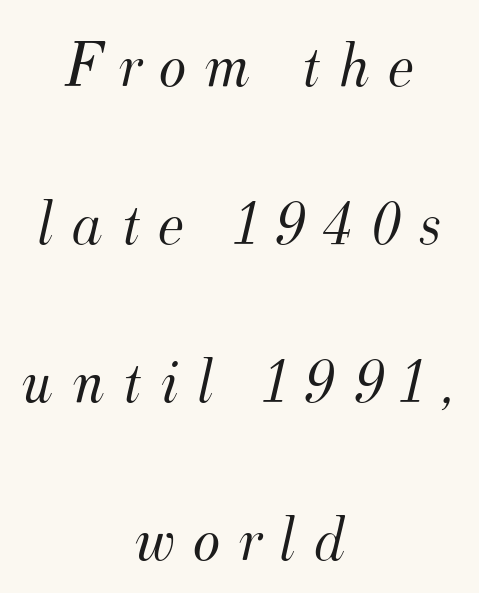
Q: Is the text bold? A: No.
Q: Is the text italic (slanted)? A: Yes, it leans right by about 12 degrees.
Q: Is the typeface a serif or a sans-serif typeface? A: Serif.
Q: Is the text underlined? A: No.
Q: How is the paragraph aligned? A: Centered.
Q: Is the spacing between letters normal or unusually wide? A: Unusually wide.
Q: Is the spacing between lines tight, normal or loose? A: Loose.
Q: Width (condensed, normal, or wide)? A: Normal.
Q: Stroke contrast? A: Medium.
Q: x-height? A: Small.
Q: Monospaced? A: No.
